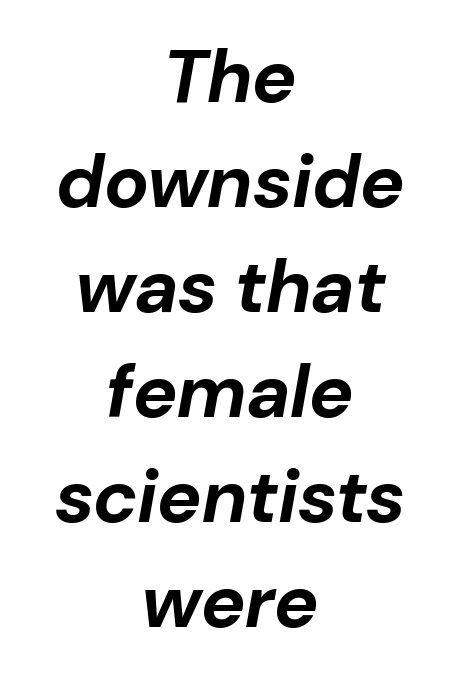
The image shows 75 px bold type, italic (leaning right); set centered, normal line spacing (1.4x), normal letter spacing, not underlined; low stroke contrast and a medium x-height.
